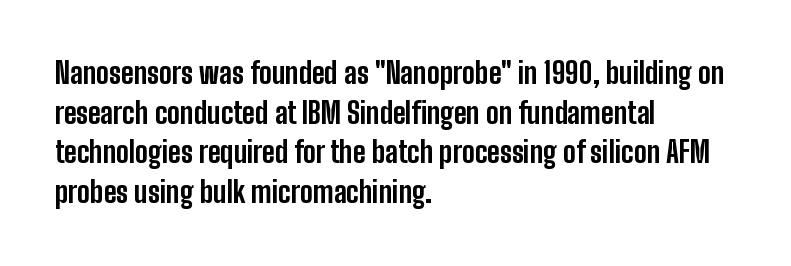
The type is set solid horizontally, with unmodified tracking. Summary of vertical rhythm: regular, with standard interline spacing. Notice how the stems are strictly vertical — no italics here. Glance below the letters and you will spot only blank space. Do the characters align in a grid? No, the font is proportional.
